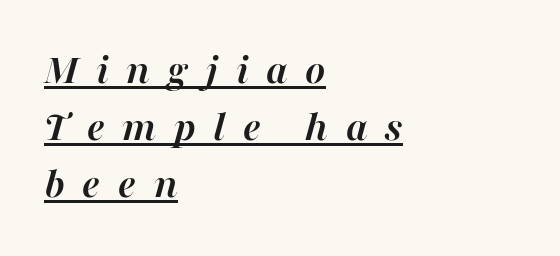
Q: Is the text bold? A: Yes.
Q: Is the text italic (slanted)? A: Yes, it leans right by about 16 degrees.
Q: Is the text underlined? A: Yes.
Q: How is the paragraph aligned? A: Left-aligned.
Q: Is the spacing between letters normal or unusually wide? A: Unusually wide.
Q: Is the spacing between lines tight, normal or loose? A: Normal.
Q: Width (condensed, normal, or wide)? A: Normal.
Q: Stroke contrast? A: High.
Q: x-height? A: Medium.
Q: Monospaced? A: No.
